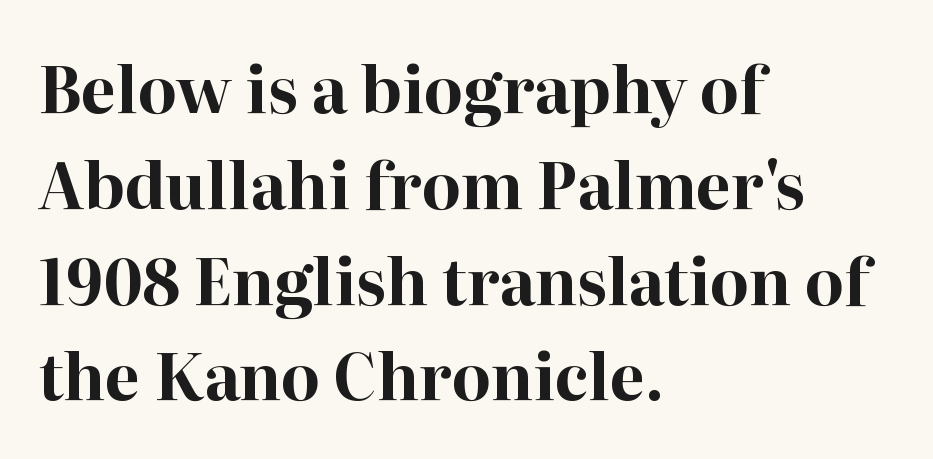
Q: Is the text bold? A: Yes.
Q: Is the text italic (slanted)? A: No, it is upright.
Q: Is the typeface a serif or a sans-serif typeface? A: Serif.
Q: Is the text underlined? A: No.
Q: How is the paragraph aligned? A: Left-aligned.
Q: Is the spacing between letters normal or unusually wide? A: Normal.
Q: Is the spacing between lines tight, normal or loose? A: Normal.
Q: Width (condensed, normal, or wide)? A: Normal.
Q: Stroke contrast? A: High.
Q: x-height? A: Medium.
Q: Monospaced? A: No.
